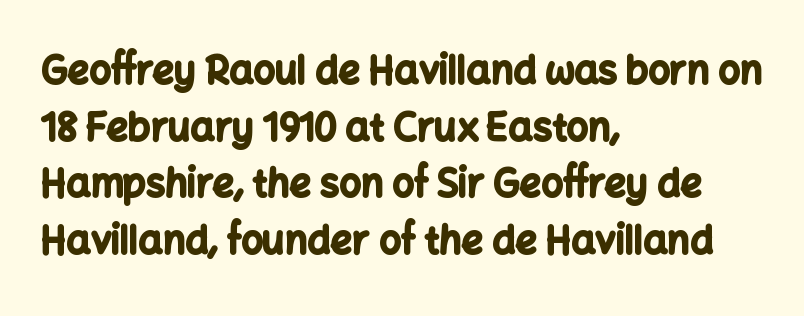
Q: Is the text bold? A: Yes.
Q: Is the text italic (slanted)? A: No, it is upright.
Q: Is the typeface a serif or a sans-serif typeface? A: Sans-serif.
Q: Is the text underlined? A: No.
Q: How is the paragraph aligned? A: Left-aligned.
Q: Is the spacing between letters normal or unusually wide? A: Normal.
Q: Is the spacing between lines tight, normal or loose? A: Normal.
Q: Width (condensed, normal, or wide)? A: Normal.
Q: Stroke contrast? A: Low.
Q: x-height? A: Medium.
Q: Monospaced? A: No.
